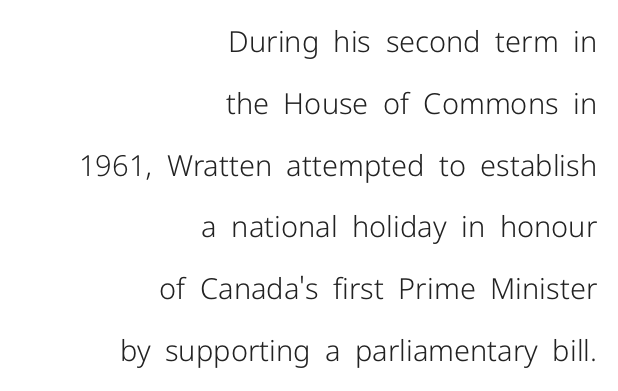
The image shows 29 px light sans-serif type, upright; set right-aligned, loose line spacing (2.13x), normal letter spacing, not underlined; low stroke contrast and a medium x-height.
